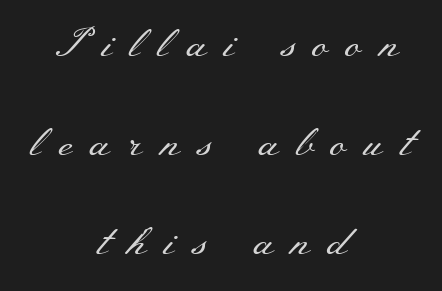
The image shows 40 px regular-weight, wide serif type; set centered, loose line spacing (2.48x), unusually wide letter spacing (+0.43 em), not underlined; medium stroke contrast and a small x-height.
